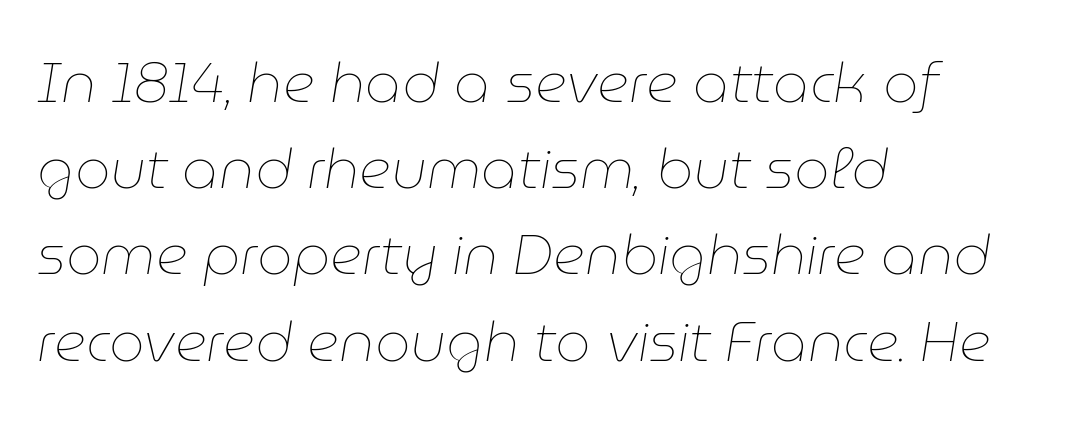
{"italic": "yes", "lean": "right", "slant_degrees": 9, "bold": "no", "weight": "thin", "width": "normal", "stroke_contrast": "low", "x_height": "medium", "monospaced": "no", "underline": "no", "align": "left", "line_spacing": "normal", "line_spacing_ratio": 1.54, "letter_spacing": "normal", "letter_spacing_em": 0.0, "glyph_px": 56}
